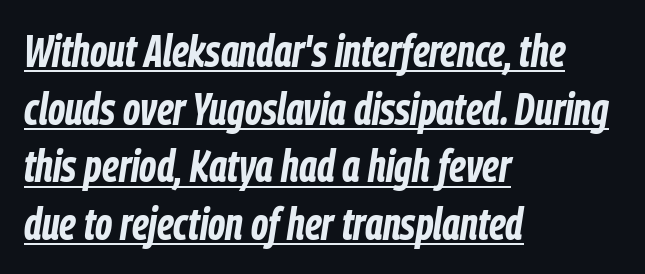
Strong, thick strokes mark this as bold type. A typesetter would call this proportional, since set widths differ per character. The tracking reads as untouched default to a designer's eye. The compositor pushed each line to the left boundary. Compared with typical paragraphs, the rows here are spaced about the same.
